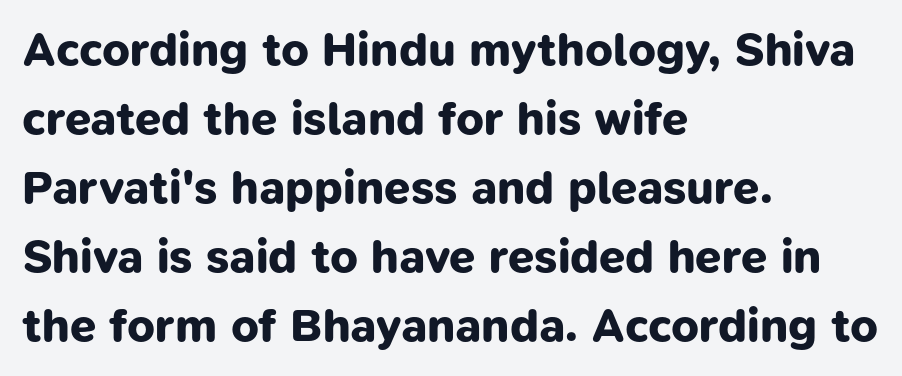
Leftover space on each line is placed entirely after the last word. Regular leading. A dark, heavy texture on the line: the type is bold. Letterform terminals end flat and unadorned throughout the passage.
